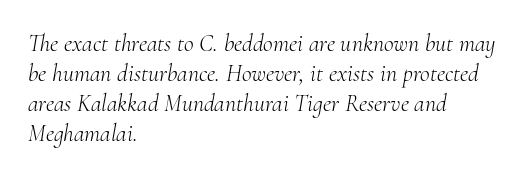
{"italic": "yes", "lean": "right", "slant_degrees": 10, "bold": "no", "underline": "no", "align": "left", "line_spacing": "normal", "line_spacing_ratio": 1.25, "letter_spacing": "normal", "letter_spacing_em": 0.0, "glyph_px": 24}
